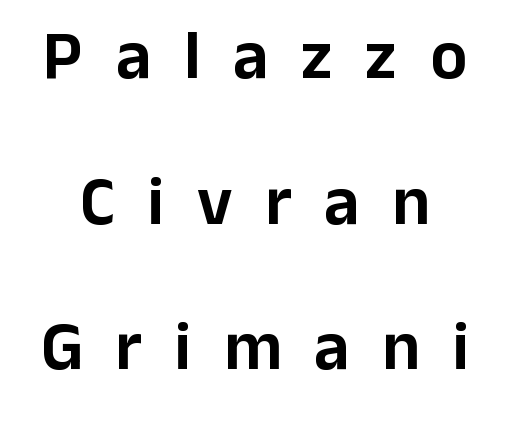
The line-height multiplier appears high, well above default. Has an underline been added? It has not. The face used here is rendered with a markedly widened letterfit. The glyphs in this specimen are sans serif. Here the designer chose a conventional face with non-uniform glyph widths. The font's upright variant was chosen for this text.
